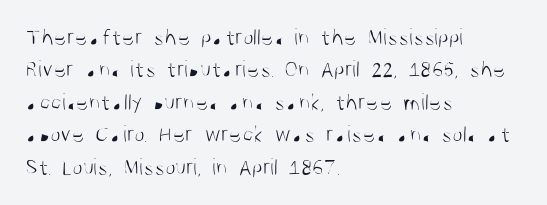
{"italic": "no", "bold": "no", "underline": "no", "align": "left", "line_spacing": "normal", "line_spacing_ratio": 1.35, "letter_spacing": "normal", "letter_spacing_em": 0.0, "glyph_px": 24}
